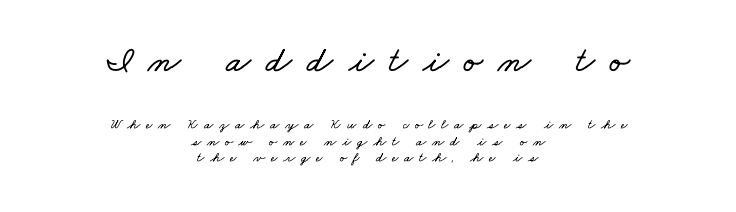
The image shows 37 px wide type; set centered, line spacing 1.18x, unusually wide letter spacing (+0.41 em), not underlined; the first (top) block is 2.64x larger; low stroke contrast and a small x-height.
